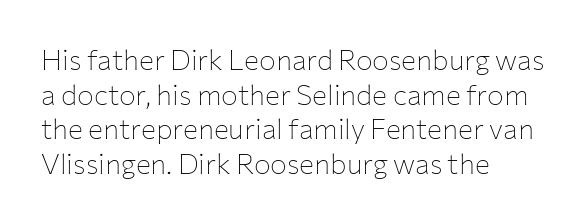
The image shows 28 px thin sans-serif type, upright; set left-aligned, line spacing 1.24x, normal letter spacing, not underlined; low stroke contrast and a medium x-height.
